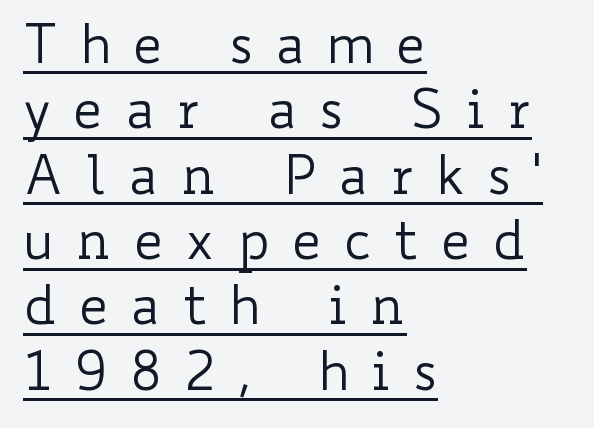
The image shows 54 px regular-weight, wide type, upright; set left-aligned, line spacing 1.21x, unusually wide letter spacing (+0.39 em), underlined; low stroke contrast and a small x-height.
